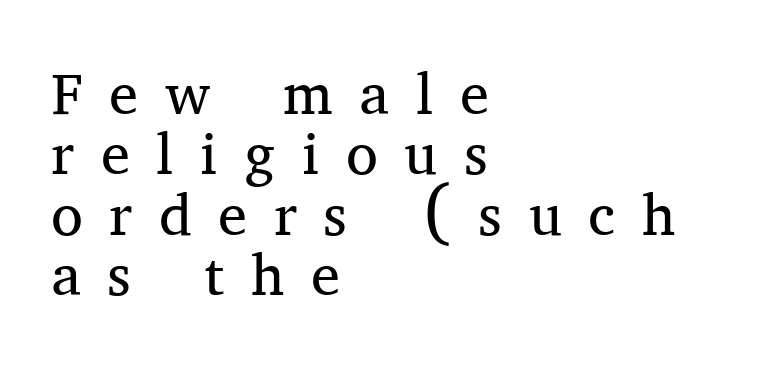
{"serif": "yes", "italic": "no", "bold": "no", "weight": "regular", "width": "normal", "stroke_contrast": "medium", "x_height": "medium", "monospaced": "no", "underline": "no", "align": "left", "line_spacing": "tight", "line_spacing_ratio": 1.04, "letter_spacing": "wide", "letter_spacing_em": 0.46, "glyph_px": 58}
